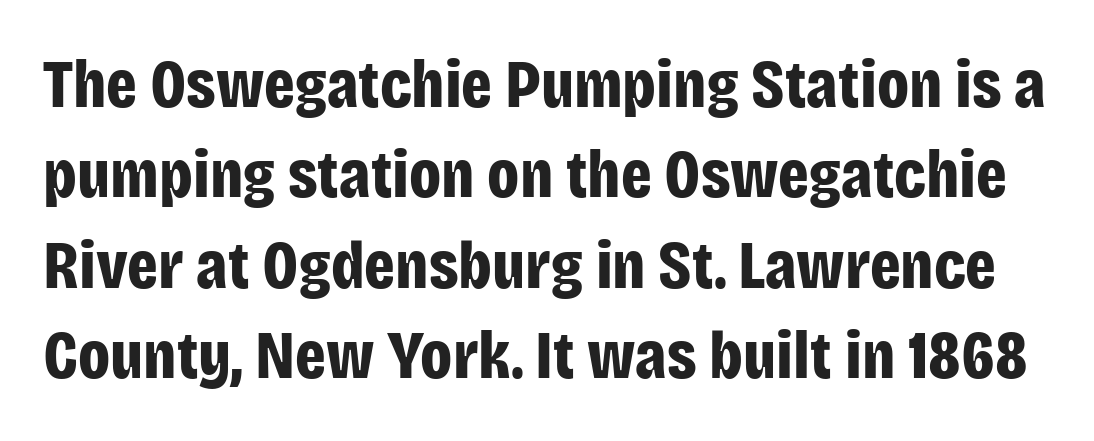
Q: Is the text bold? A: Yes.
Q: Is the text italic (slanted)? A: No, it is upright.
Q: Is the typeface a serif or a sans-serif typeface? A: Sans-serif.
Q: Is the text underlined? A: No.
Q: Is the spacing between letters normal or unusually wide? A: Normal.
Q: Is the spacing between lines tight, normal or loose? A: Normal.
Q: Width (condensed, normal, or wide)? A: Condensed.
Q: Stroke contrast? A: Low.
Q: x-height? A: Large.
Q: Monospaced? A: No.
